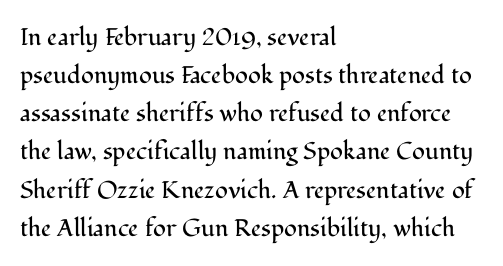
Q: Is the text bold? A: No.
Q: Is the text italic (slanted)? A: No, it is upright.
Q: Is the text underlined? A: No.
Q: How is the paragraph aligned? A: Left-aligned.
Q: Is the spacing between letters normal or unusually wide? A: Normal.
Q: Is the spacing between lines tight, normal or loose? A: Normal.
